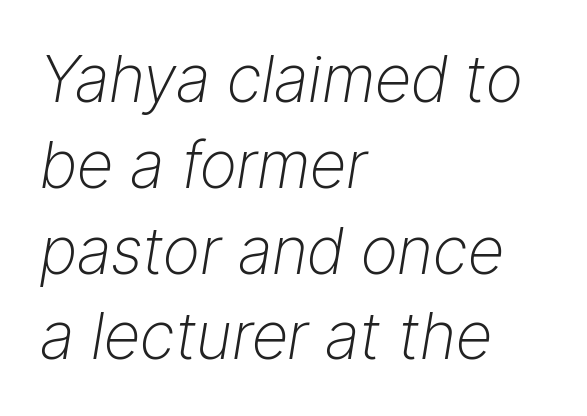
{"italic": "yes", "lean": "right", "slant_degrees": 9, "bold": "no", "weight": "light", "width": "normal", "stroke_contrast": "low", "x_height": "medium", "monospaced": "no", "underline": "no", "align": "left", "line_spacing": "normal", "line_spacing_ratio": 1.34, "letter_spacing": "normal", "letter_spacing_em": 0.0, "glyph_px": 64}
